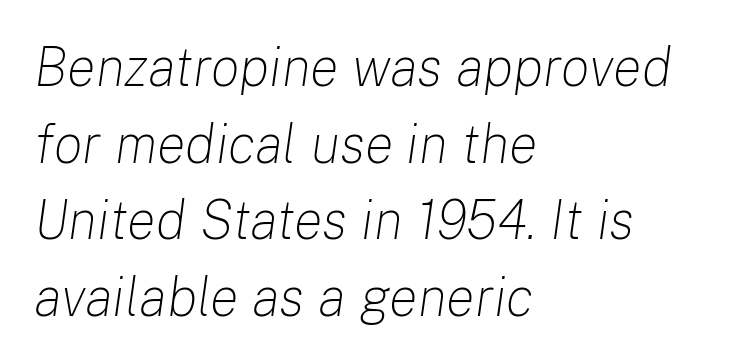
{"italic": "yes", "lean": "right", "slant_degrees": 8, "bold": "no", "weight": "light", "width": "normal", "stroke_contrast": "low", "x_height": "medium", "monospaced": "no", "underline": "no", "align": "left", "line_spacing": "normal", "line_spacing_ratio": 1.42, "letter_spacing": "normal", "letter_spacing_em": 0.0, "glyph_px": 54}
